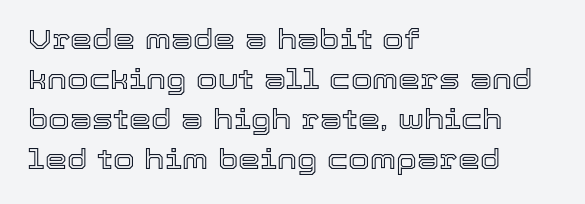
{"italic": "no", "width": "normal", "x_height": "medium", "monospaced": "no", "underline": "no", "align": "left", "line_spacing": "normal", "line_spacing_ratio": 1.43, "letter_spacing": "normal", "letter_spacing_em": 0.0, "glyph_px": 28}
